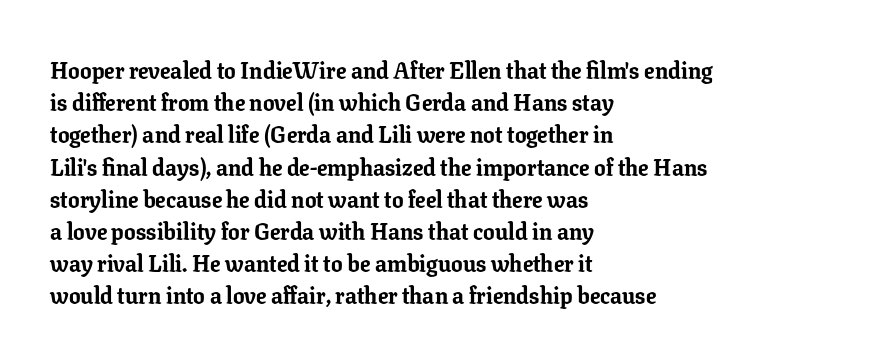
The image shows 23 px bold type, upright; set left-aligned, normal line spacing (1.4x), normal letter spacing, not underlined.
